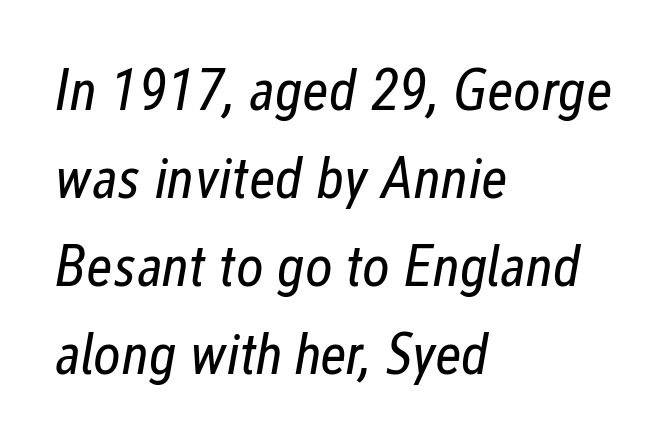
Q: Is the text bold? A: No.
Q: Is the text italic (slanted)? A: Yes, it leans right by about 12 degrees.
Q: Is the text underlined? A: No.
Q: How is the paragraph aligned? A: Left-aligned.
Q: Is the spacing between letters normal or unusually wide? A: Normal.
Q: Is the spacing between lines tight, normal or loose? A: Normal.
Q: Width (condensed, normal, or wide)? A: Condensed.
Q: Stroke contrast? A: Low.
Q: x-height? A: Medium.
Q: Monospaced? A: No.
